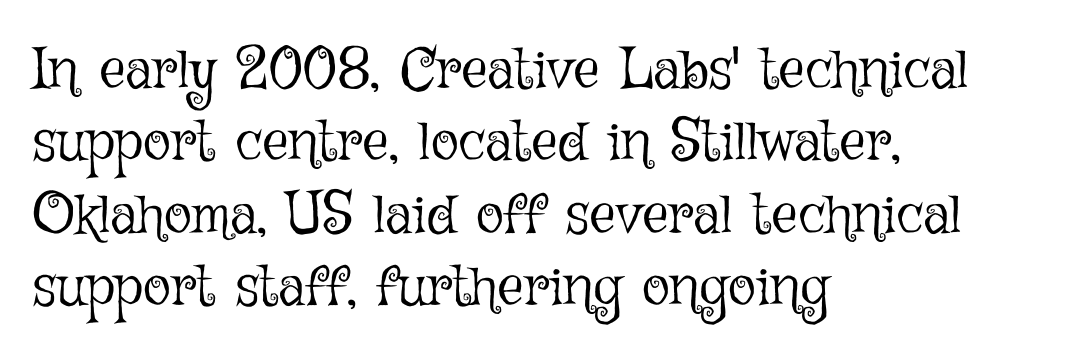
{"italic": "no", "bold": "no", "weight": "light", "width": "normal", "stroke_contrast": "low", "x_height": "medium", "monospaced": "no", "underline": "no", "align": "left", "line_spacing": "normal", "line_spacing_ratio": 1.25, "letter_spacing": "normal", "letter_spacing_em": 0.0, "glyph_px": 58}
